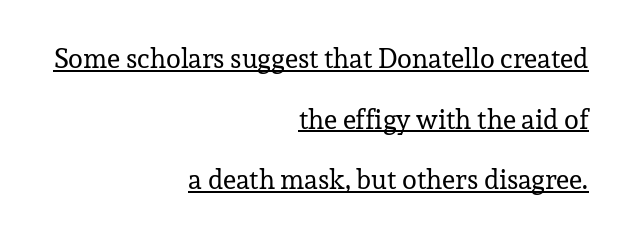
The paragraph has a hard right edge and a soft left edge. These characters rest on top of a visible drawn line. Do the letters lean? They stand straight. Compared with typical paragraphs, the rows here are farther apart. You could call the tracking neutral — neither tight nor loose.
